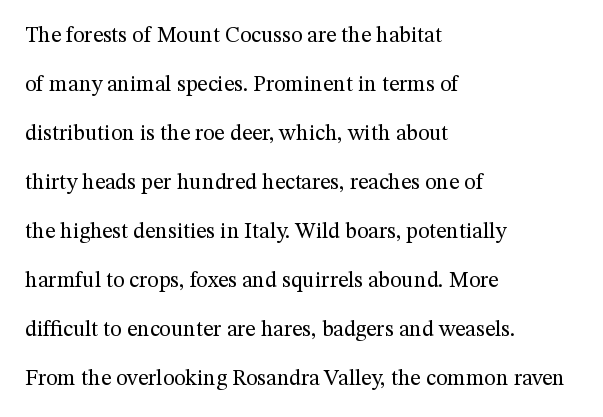
Counters stay open thanks to moderate or lighter strokes. Letter spacing: default. Reading down the block, your eye returns to a fixed left position each line. Vertical spacing — loose.
